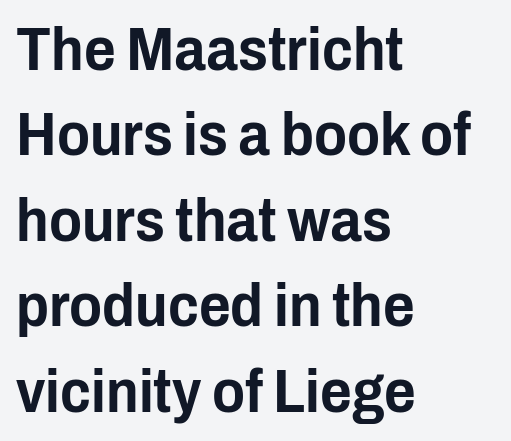
{"serif": "no", "italic": "no", "width": "condensed", "stroke_contrast": "low", "x_height": "medium", "monospaced": "no", "underline": "no", "align": "left", "line_spacing": "normal", "line_spacing_ratio": 1.4, "letter_spacing": "normal", "letter_spacing_em": 0.0, "glyph_px": 61}
